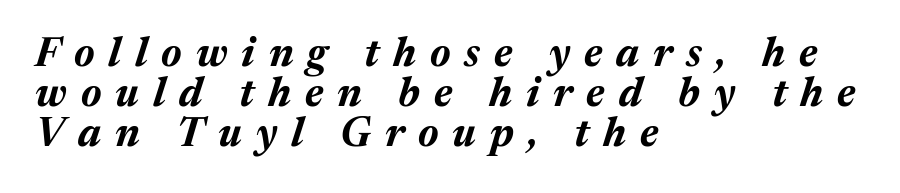
Q: Is the text bold? A: Yes.
Q: Is the text italic (slanted)? A: Yes, it leans right by about 17 degrees.
Q: Is the text underlined? A: No.
Q: How is the paragraph aligned? A: Left-aligned.
Q: Is the spacing between letters normal or unusually wide? A: Unusually wide.
Q: Is the spacing between lines tight, normal or loose? A: Tight.
Q: Width (condensed, normal, or wide)? A: Normal.
Q: Stroke contrast? A: Medium.
Q: x-height? A: Medium.
Q: Monospaced? A: No.
